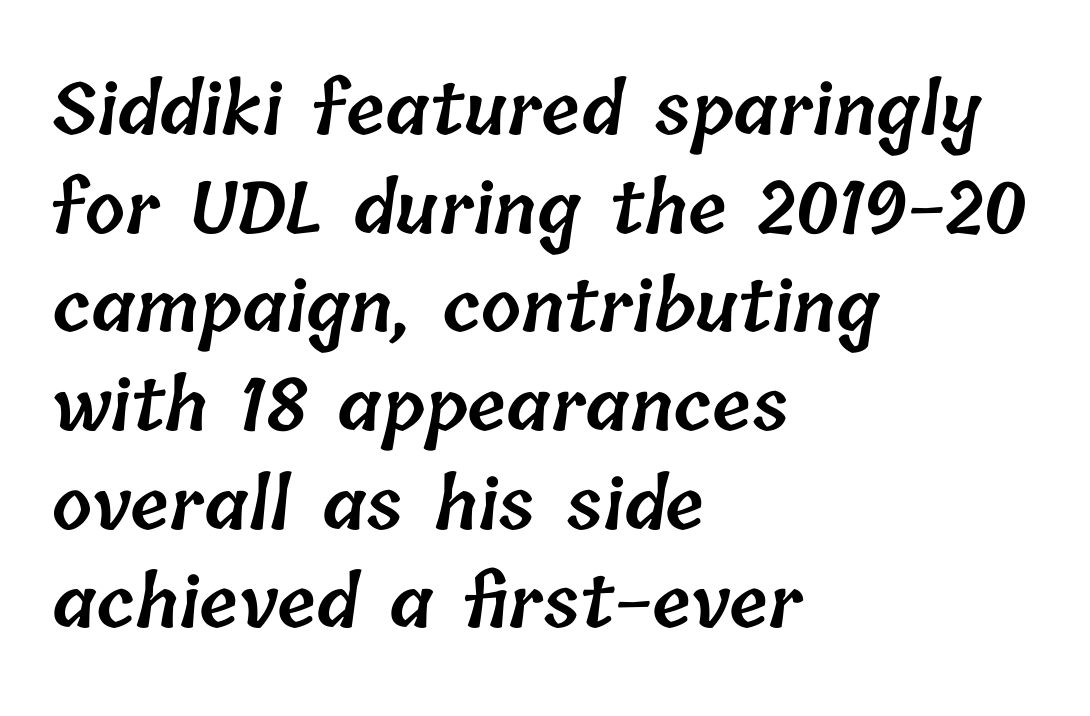
The paragraph has a hard left edge and a soft right edge. The rendering uses natural spacing where letterforms have individual widths. Moderately thickened strokes mark this as semibold type. Normally led — the rows are evenly, conventionally spaced. The type is set solid horizontally, with unmodified tracking. Plain, unruled lines of type.
